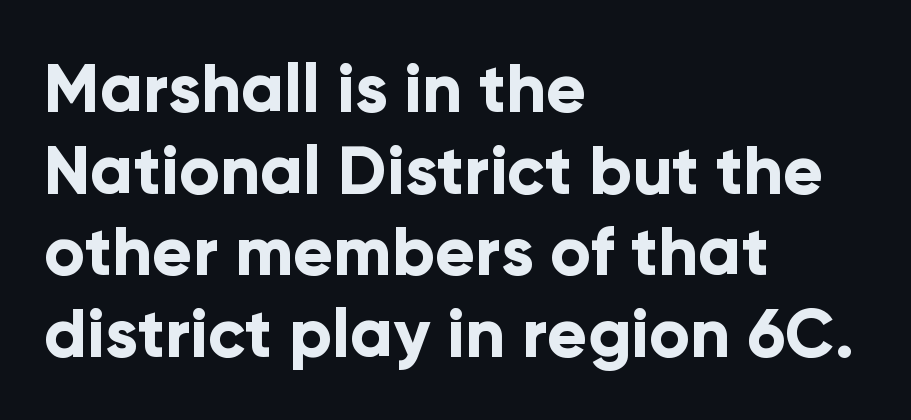
The image shows 67 px bold sans-serif type, upright; set left-aligned, line spacing 1.22x, normal letter spacing, not underlined; low stroke contrast and a medium x-height.
